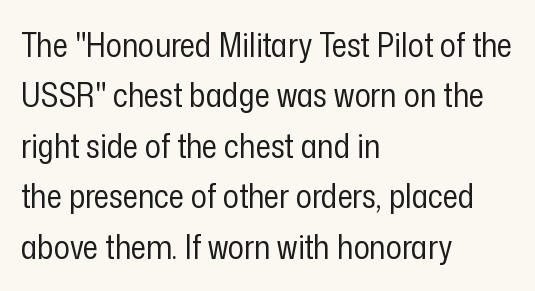
Quick note: interline space is typical. Do the letters lean? They stand straight. Font category for this specimen: sans-serif. You could not count columns in this text — the font is proportionally spaced. Visually the block forms a straight wall on the left and a jagged coastline on the right. A bare baseline throughout the passage.
